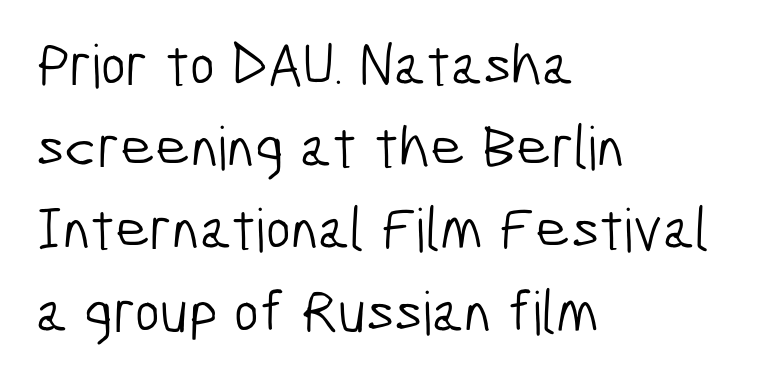
Q: Is the text bold? A: No.
Q: Is the typeface a serif or a sans-serif typeface? A: Sans-serif.
Q: Is the text underlined? A: No.
Q: How is the paragraph aligned? A: Left-aligned.
Q: Is the spacing between letters normal or unusually wide? A: Normal.
Q: Is the spacing between lines tight, normal or loose? A: Normal.
Q: Width (condensed, normal, or wide)? A: Condensed.
Q: Stroke contrast? A: Low.
Q: x-height? A: Medium.
Q: Monospaced? A: No.
